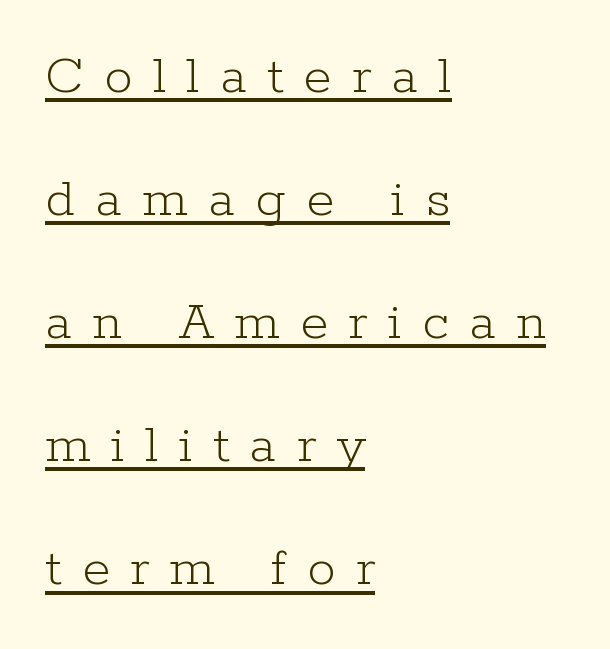
{"serif": "yes", "italic": "no", "bold": "no", "weight": "light", "width": "normal", "stroke_contrast": "low", "x_height": "medium", "monospaced": "no", "underline": "yes", "align": "left", "line_spacing": "loose", "line_spacing_ratio": 2.16, "letter_spacing": "wide", "letter_spacing_em": 0.36, "glyph_px": 57}
